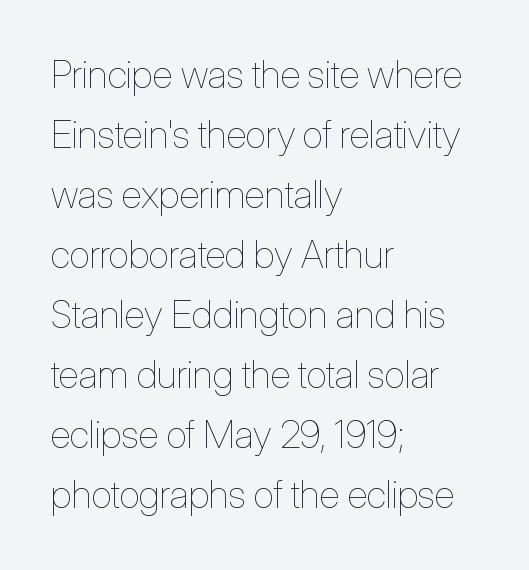
The leading is moderate, giving the passage an even texture. The paragraph shown leans on its left margin. The face used here is rendered with its standard letterfit. Underline: absent. No heavy texture on the line: the type isn't bold. Here the designer chose a conventional face with non-uniform glyph widths.
